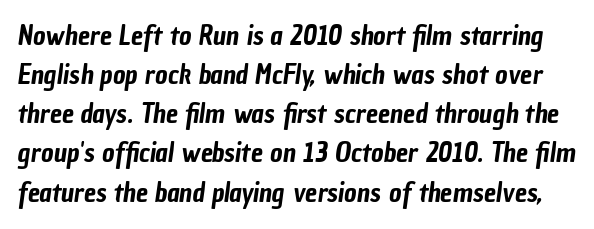
Q: Is the text underlined? A: No.
Q: Is the spacing between letters normal or unusually wide? A: Normal.
Q: Is the spacing between lines tight, normal or loose? A: Normal.
